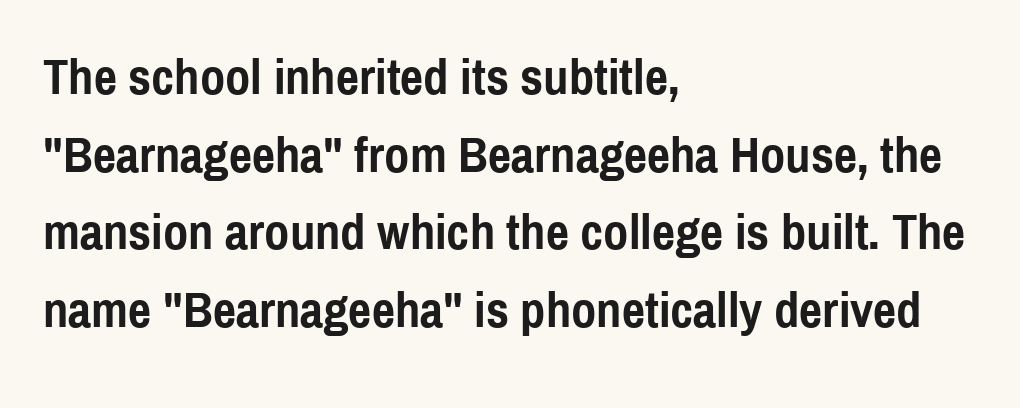
The image shows 51 px semibold, condensed sans-serif type, upright; set left-aligned, normal line spacing (1.52x), normal letter spacing, not underlined; a medium x-height.
